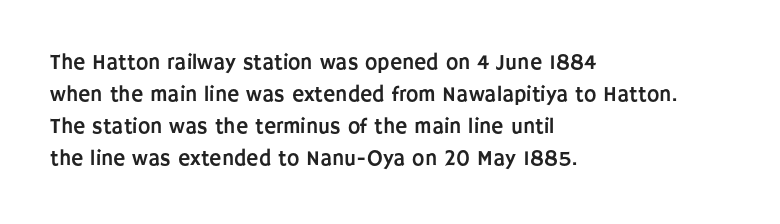
Q: Is the text italic (slanted)? A: No, it is upright.
Q: Is the text underlined? A: No.
Q: How is the paragraph aligned? A: Left-aligned.
Q: Is the spacing between letters normal or unusually wide? A: Normal.
Q: Is the spacing between lines tight, normal or loose? A: Normal.
